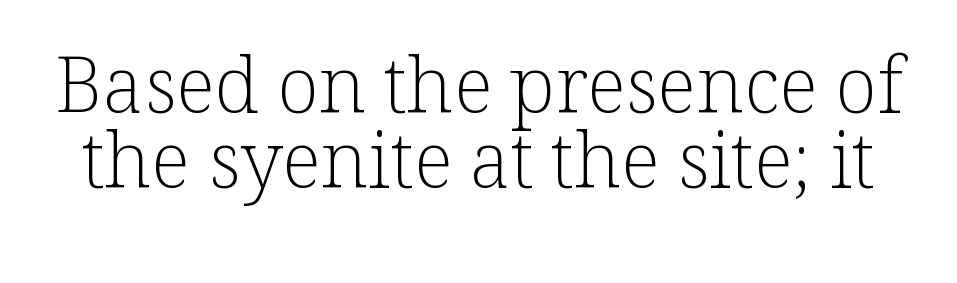
Q: Is the text bold? A: No.
Q: Is the text italic (slanted)? A: No, it is upright.
Q: Is the typeface a serif or a sans-serif typeface? A: Serif.
Q: Is the text underlined? A: No.
Q: Is the spacing between letters normal or unusually wide? A: Normal.
Q: Is the spacing between lines tight, normal or loose? A: Tight.
Q: Width (condensed, normal, or wide)? A: Normal.
Q: Stroke contrast? A: Low.
Q: x-height? A: Medium.
Q: Monospaced? A: No.
